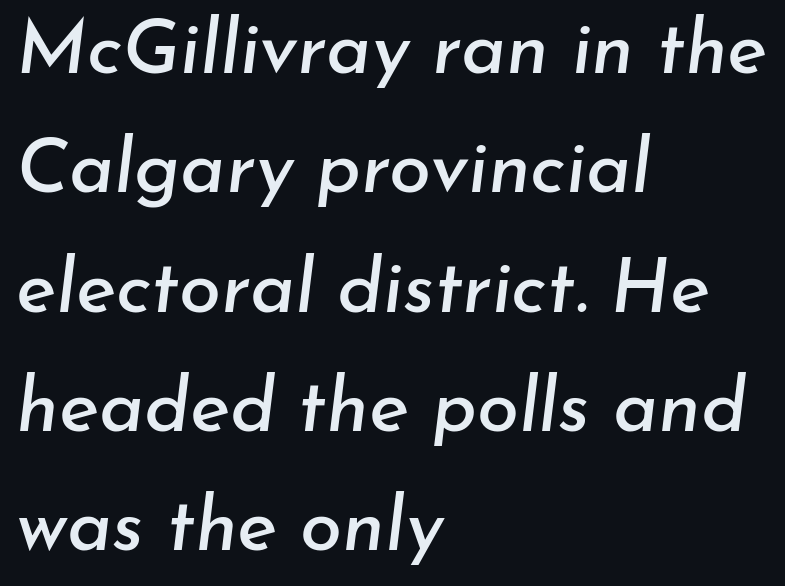
Q: Is the text italic (slanted)? A: Yes, it leans right by about 7 degrees.
Q: Is the text underlined? A: No.
Q: How is the paragraph aligned? A: Left-aligned.
Q: Is the spacing between letters normal or unusually wide? A: Normal.
Q: Is the spacing between lines tight, normal or loose? A: Normal.
Q: Width (condensed, normal, or wide)? A: Normal.
Q: Stroke contrast? A: Low.
Q: x-height? A: Small.
Q: Monospaced? A: No.
